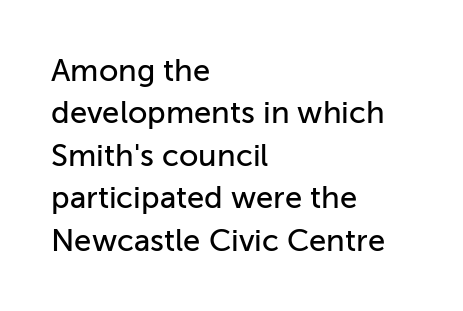
The image shows 31 px sans-serif type, upright; set left-aligned, normal line spacing (1.37x), normal letter spacing, not underlined; low stroke contrast and a medium x-height.
